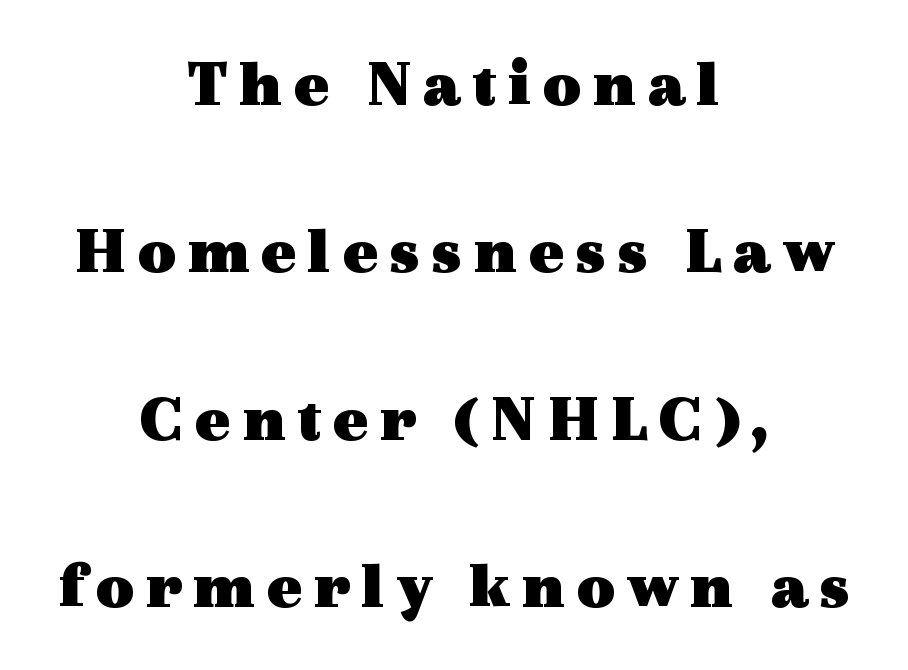
Do the characters align in a grid? No, the font is proportional. The lines are quadded center. You can tell from the footed stems that serif type was used. The glyphs have the mass of a bold cut. The font's upright variant was chosen for this text.
